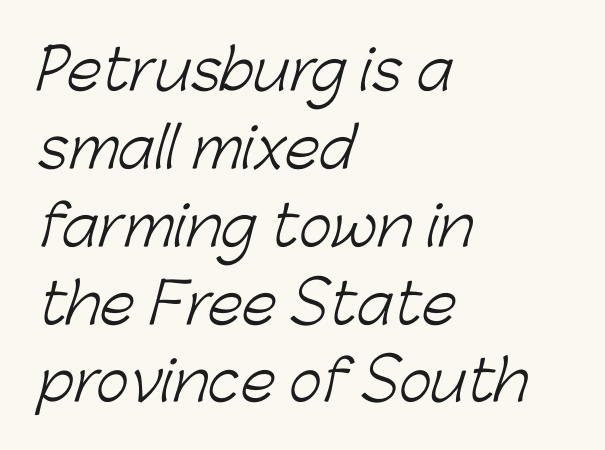
Q: Is the text bold? A: No.
Q: Is the typeface a serif or a sans-serif typeface? A: Sans-serif.
Q: Is the text underlined? A: No.
Q: How is the paragraph aligned? A: Left-aligned.
Q: Is the spacing between letters normal or unusually wide? A: Normal.
Q: Is the spacing between lines tight, normal or loose? A: Normal.
Q: Width (condensed, normal, or wide)? A: Normal.
Q: Stroke contrast? A: Low.
Q: x-height? A: Medium.
Q: Monospaced? A: No.
